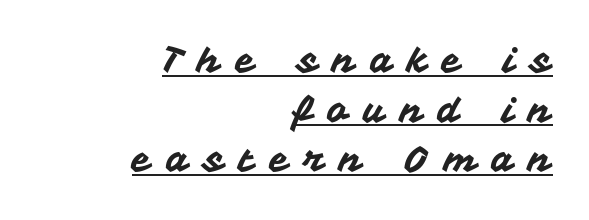
Q: Is the text italic (slanted)? A: Yes.
Q: Is the typeface a serif or a sans-serif typeface? A: Sans-serif.
Q: Is the text underlined? A: Yes.
Q: How is the paragraph aligned? A: Right-aligned.
Q: Is the spacing between letters normal or unusually wide? A: Unusually wide.
Q: Is the spacing between lines tight, normal or loose? A: Normal.
Q: Width (condensed, normal, or wide)? A: Normal.
Q: Stroke contrast? A: Medium.
Q: x-height? A: Medium.
Q: Monospaced? A: No.
